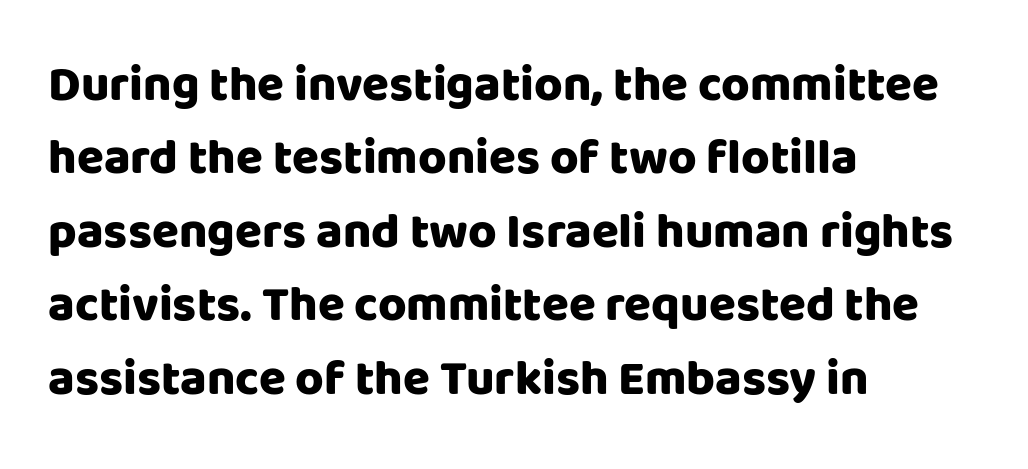
On the weight axis this lands at bold, roughly 700. Character widths vary here, with narrow letters taking less room than wide ones. These lines keep a tight, regular rhythm from letter to letter. The compositor pushed each line to the left boundary. The letters carry no serifs — their stems end cleanly without finishing strokes. The rows are spaced the way most documents space them.
